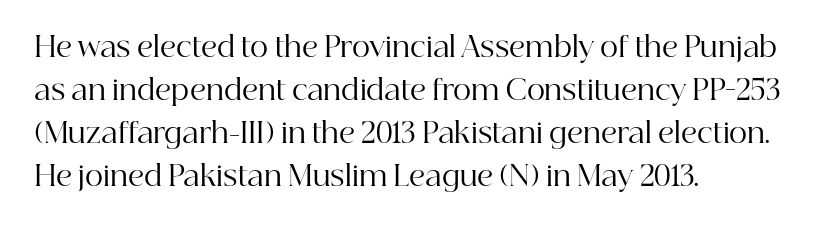
The lines in this sample share a left origin and differ only in where they stop. Does the lettering tilt? It doesn't — this is upright. The line texture is even and compact thanks to regular tracking. The baseline area is clear. Each letter keeps its own natural width here, so spacing adapts to shape.
